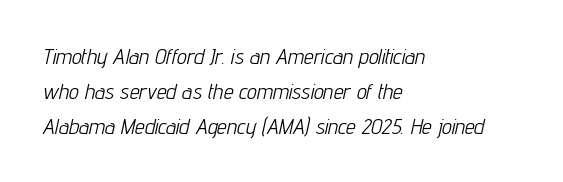
Italic? Definitely — the glyphs are oblique. Summary of weight: not heavy and not bold. Any mark beneath the type? The region is blank. Short and long lines alike share a common starting point at left.
